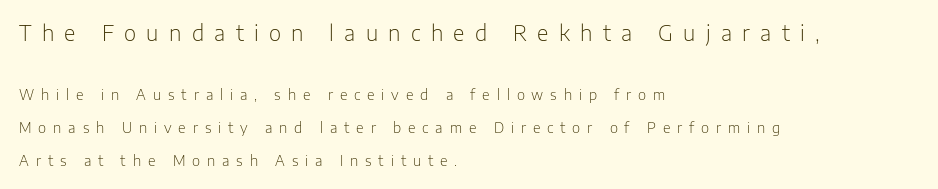
The image shows 21 px text type, upright; set left-aligned, loose line spacing (2.35x), unusually wide letter spacing (+0.49 em), not underlined; the first (top) block is 1.5x larger.
